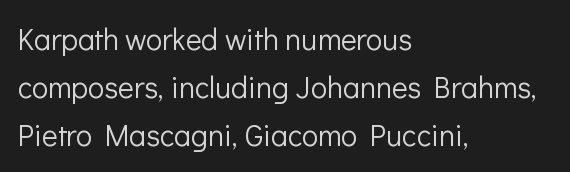
The image shows 30 px light sans-serif type, upright; set left-aligned, normal line spacing (1.6x), normal letter spacing, not underlined; low stroke contrast and a medium x-height.
